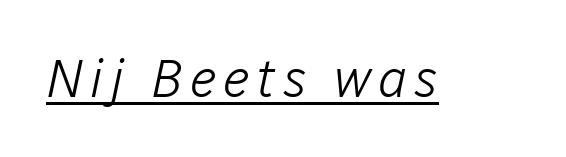
It's the slanting kind of type. A baseline rule has been typeset under these characters. The letters advance in unequal steps, a hallmark of proportional type. A light-to-regular cut is what we see here.
